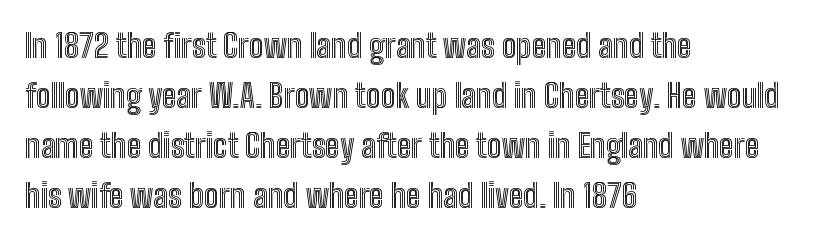
{"italic": "no", "width": "condensed", "x_height": "medium", "monospaced": "no", "underline": "no", "align": "left", "line_spacing": "normal", "line_spacing_ratio": 1.52, "letter_spacing": "normal", "letter_spacing_em": 0.0, "glyph_px": 33}
